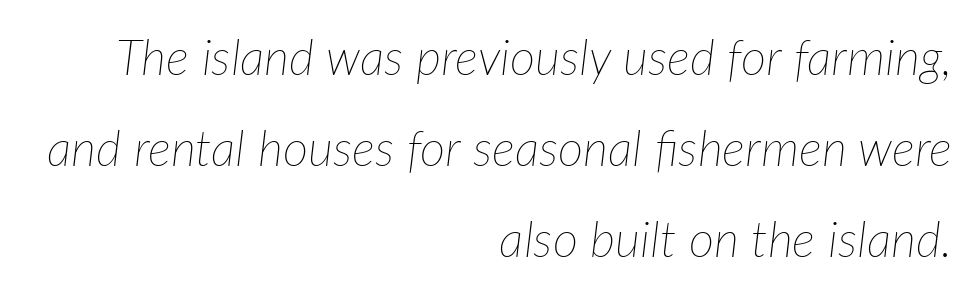
Q: Is the text bold? A: No.
Q: Is the text italic (slanted)? A: Yes, it leans right by about 7 degrees.
Q: Is the text underlined? A: No.
Q: How is the paragraph aligned? A: Right-aligned.
Q: Is the spacing between letters normal or unusually wide? A: Normal.
Q: Width (condensed, normal, or wide)? A: Normal.
Q: Stroke contrast? A: Low.
Q: x-height? A: Medium.
Q: Monospaced? A: No.
